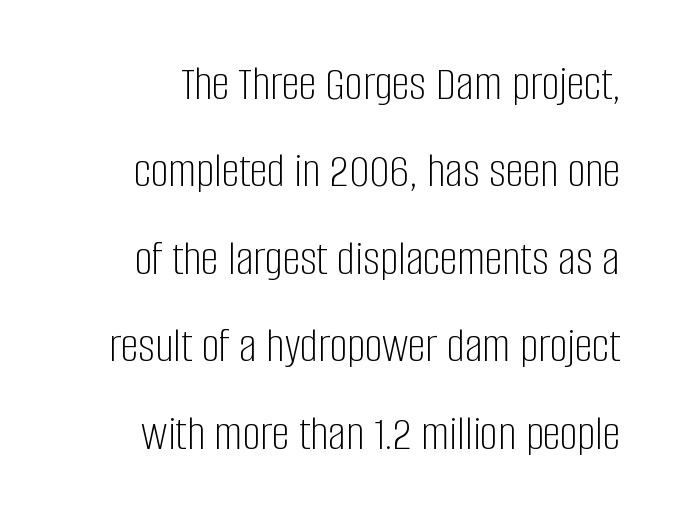
{"serif": "no", "italic": "no", "bold": "no", "weight": "light", "width": "condensed", "stroke_contrast": "low", "x_height": "large", "monospaced": "no", "underline": "no", "align": "right", "line_spacing_ratio": 1.75, "letter_spacing": "normal", "letter_spacing_em": 0.0, "glyph_px": 50}
